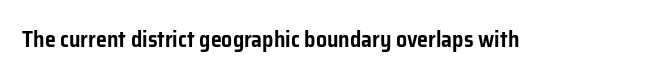
Tall strokes in this sample are plumb rather than angled. Short note: letters normally spaced. Lines of text with bare space underneath.
